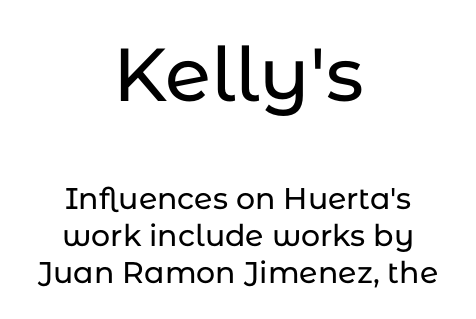
Q: Is the text italic (slanted)? A: No, it is upright.
Q: Is the typeface a serif or a sans-serif typeface? A: Sans-serif.
Q: Is the text underlined? A: No.
Q: How is the paragraph aligned? A: Centered.
Q: Is the spacing between letters normal or unusually wide? A: Normal.
Q: Which block of text is set in a larger size, the first (top) or the second (bottom)? A: The first (top) one.
Q: Width (condensed, normal, or wide)? A: Normal.
Q: Stroke contrast? A: Low.
Q: x-height? A: Medium.
Q: Monospaced? A: No.
